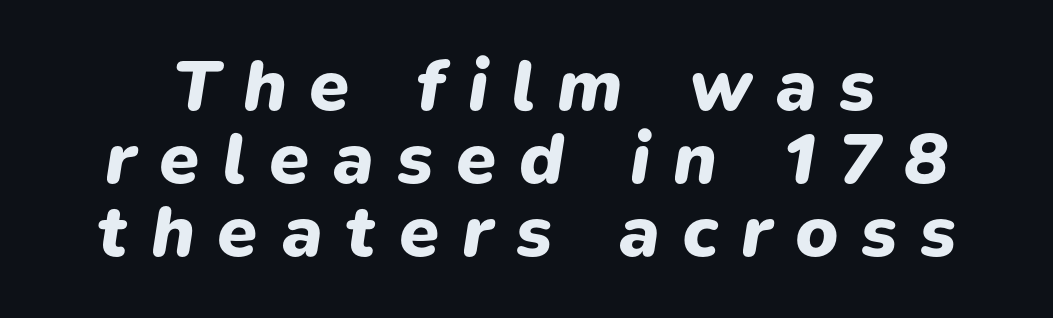
{"italic": "yes", "lean": "right", "slant_degrees": 9, "bold": "yes", "weight": "heavy", "width": "normal", "stroke_contrast": "low", "x_height": "medium", "monospaced": "no", "underline": "no", "line_spacing": "tight", "line_spacing_ratio": 1.0, "letter_spacing": "wide", "letter_spacing_em": 0.31, "glyph_px": 73}
